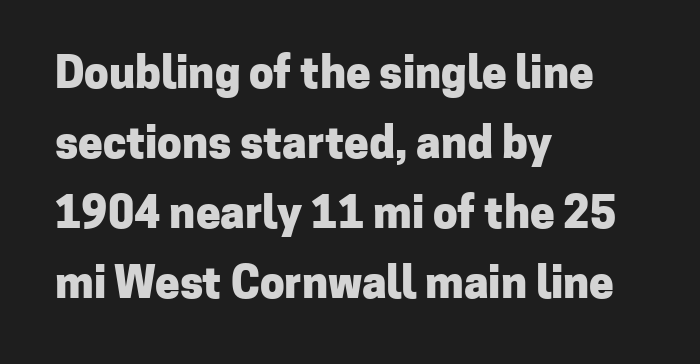
The image shows 44 px heavy sans-serif type, upright; set left-aligned, normal line spacing (1.59x), normal letter spacing, not underlined; low stroke contrast and a medium x-height.
